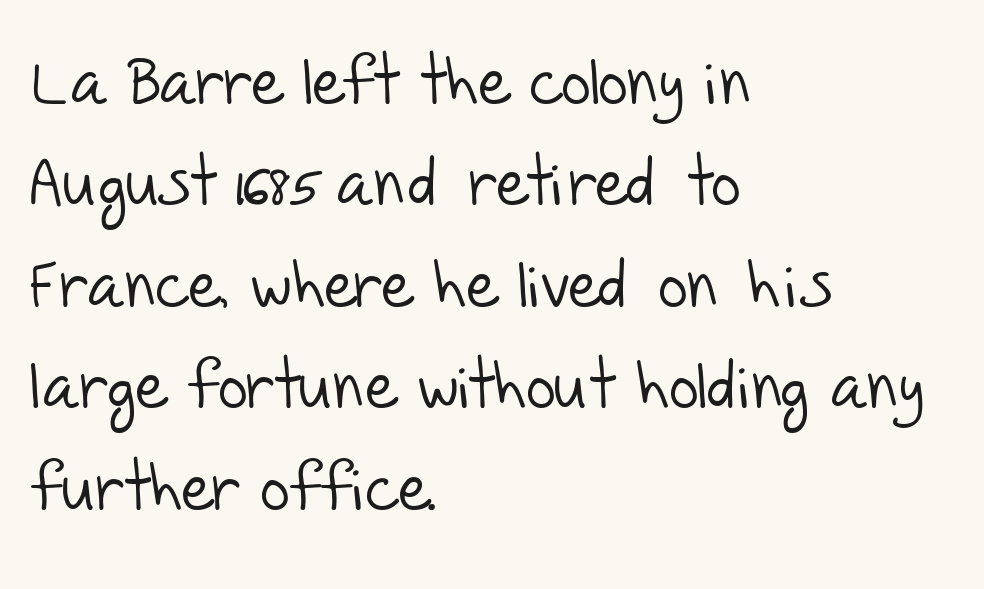
Q: Is the text bold? A: No.
Q: Is the typeface a serif or a sans-serif typeface? A: Sans-serif.
Q: Is the text underlined? A: No.
Q: How is the paragraph aligned? A: Left-aligned.
Q: Is the spacing between letters normal or unusually wide? A: Normal.
Q: Is the spacing between lines tight, normal or loose? A: Normal.
Q: Width (condensed, normal, or wide)? A: Normal.
Q: Stroke contrast? A: Low.
Q: x-height? A: Large.
Q: Monospaced? A: No.
